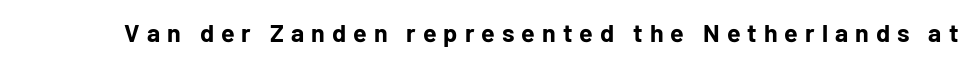
The image shows 25 px bold type, upright; set unusually wide letter spacing (+0.28 em), not underlined.
